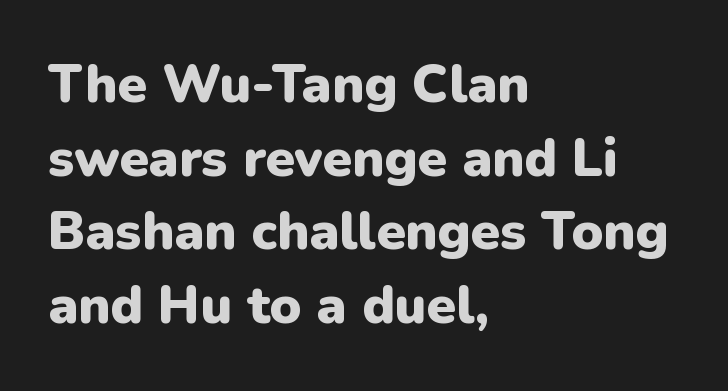
This rendering leaves character spacing at its baseline value. The area under the type is left untouched. Do the characters align in a grid? No, the font is proportional. Plenty of ink on the page — the face is bold. The rag falls on the right side of this text block. This sample keeps an unexceptional amount of space between lines.
